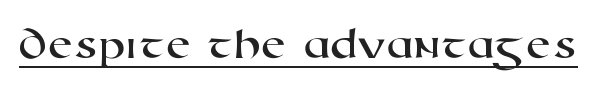
The image shows 46 px wide sans-serif type; set normal letter spacing, underlined; high stroke contrast and a medium x-height.
